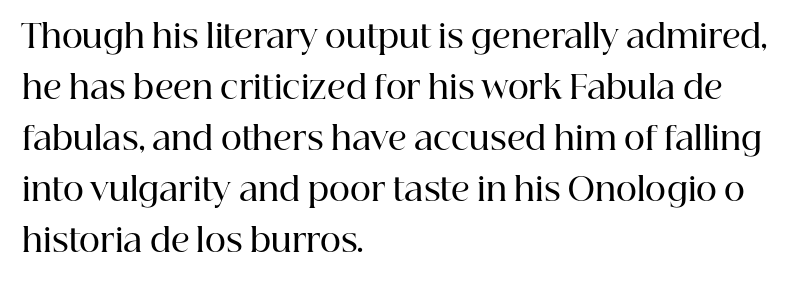
The image shows 32 px semibold serif type, upright; set left-aligned, normal line spacing (1.59x), normal letter spacing, not underlined; high stroke contrast and a medium x-height.
